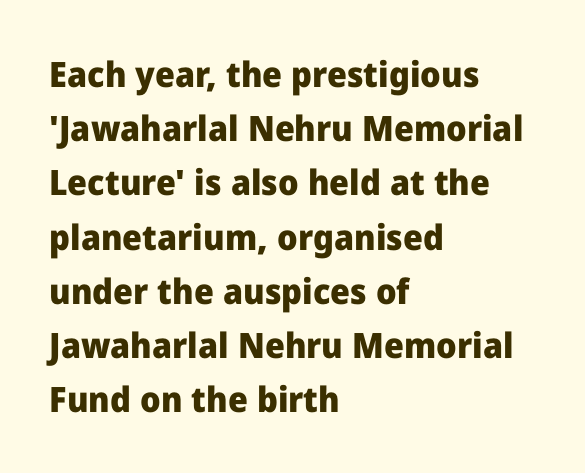
Q: Is the text bold? A: Yes.
Q: Is the text italic (slanted)? A: No, it is upright.
Q: Is the typeface a serif or a sans-serif typeface? A: Sans-serif.
Q: Is the text underlined? A: No.
Q: How is the paragraph aligned? A: Left-aligned.
Q: Is the spacing between letters normal or unusually wide? A: Normal.
Q: Is the spacing between lines tight, normal or loose? A: Normal.
Q: Width (condensed, normal, or wide)? A: Normal.
Q: Stroke contrast? A: Low.
Q: x-height? A: Medium.
Q: Monospaced? A: No.
